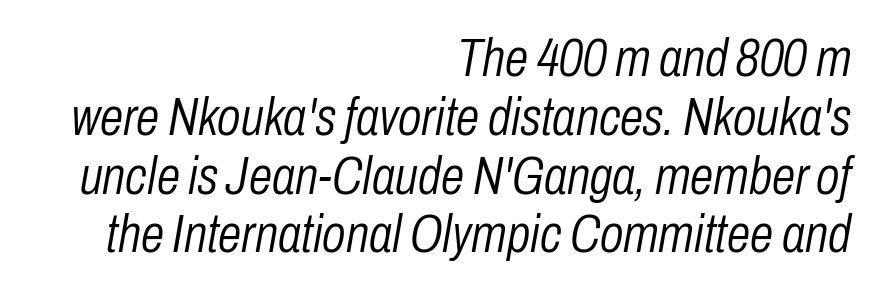
Q: Is the text bold? A: No.
Q: Is the text italic (slanted)? A: Yes, it leans right by about 10 degrees.
Q: Is the text underlined? A: No.
Q: How is the paragraph aligned? A: Right-aligned.
Q: Is the spacing between letters normal or unusually wide? A: Normal.
Q: Is the spacing between lines tight, normal or loose? A: Tight.
Q: Width (condensed, normal, or wide)? A: Condensed.
Q: Stroke contrast? A: Low.
Q: x-height? A: Medium.
Q: Monospaced? A: No.
